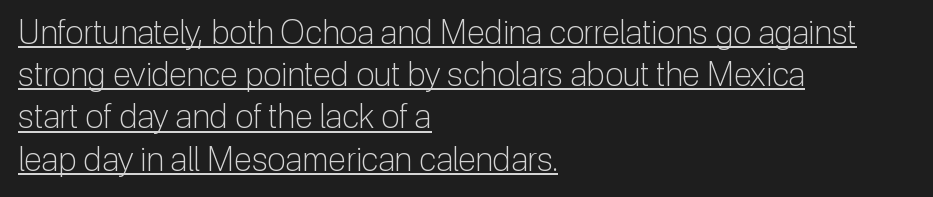
The axis of the letterforms is exactly vertical. The face looks like a standard text weight, possibly lighter. The glyphs in this specimen are sans serif. These characters rest on top of a visible drawn line. Summary of vertical rhythm: regular, with standard interline spacing. Think of a printed novel: that variable character pitch is what you see here.
